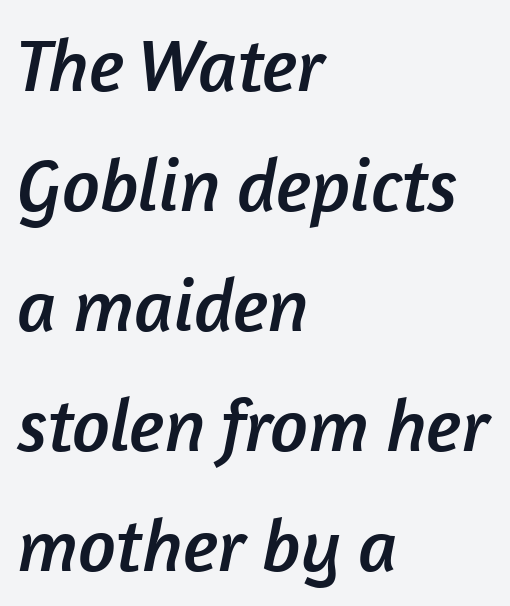
{"serif": "no", "width": "normal", "stroke_contrast": "low", "x_height": "medium", "monospaced": "no", "underline": "no", "align": "left", "line_spacing": "normal", "line_spacing_ratio": 1.6, "letter_spacing": "normal", "letter_spacing_em": 0.0, "glyph_px": 75}
